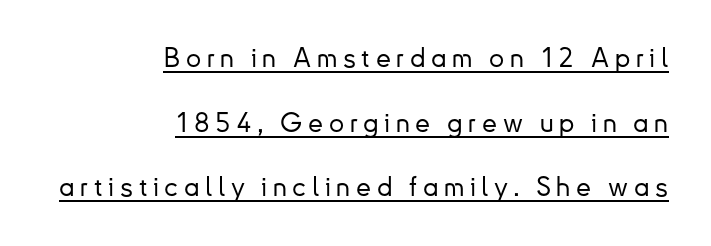
Q: Is the text italic (slanted)? A: No, it is upright.
Q: Is the text underlined? A: Yes.
Q: How is the paragraph aligned? A: Right-aligned.
Q: Is the spacing between letters normal or unusually wide? A: Unusually wide.
Q: Is the spacing between lines tight, normal or loose? A: Loose.
